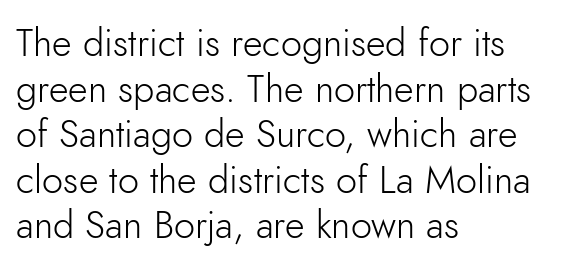
When letters stand straight like this, we call the style roman or upright. Stems here are at most as thick as an everyday book face. Words float on clear page, feet unadorned. Compared with a centered layout, this one pins lines to the left instead. Regarding serifs, this sample does without them.
